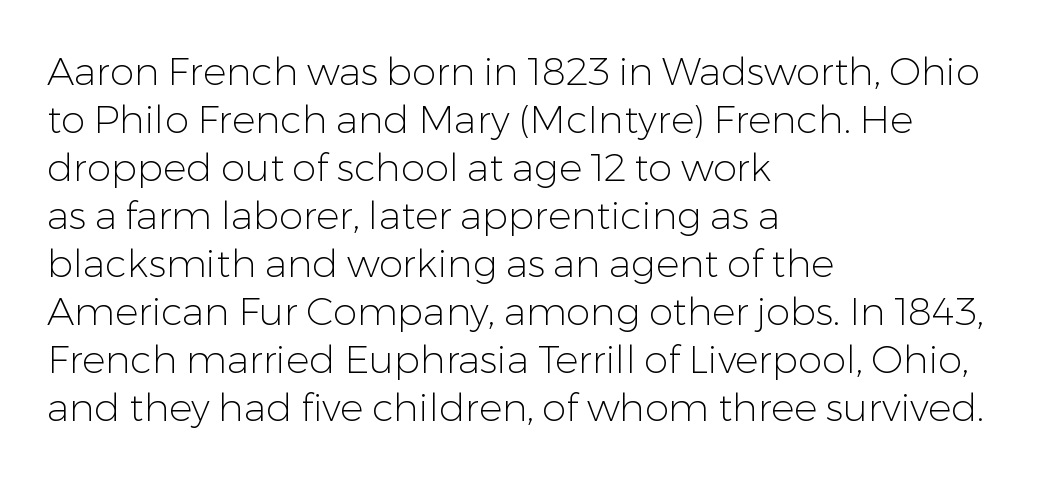
The image shows 39 px light sans-serif type, upright; set left-aligned, line spacing 1.23x, normal letter spacing, not underlined; low stroke contrast and a medium x-height.
